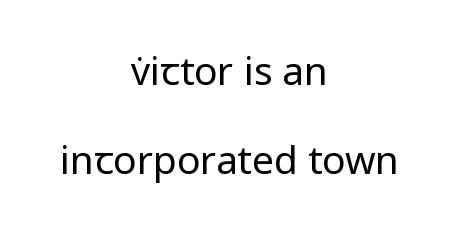
{"serif": "no", "italic": "no", "bold": "no", "weight": "regular", "width": "normal", "stroke_contrast": "low", "x_height": "medium", "monospaced": "no", "underline": "no", "align": "center", "line_spacing": "loose", "line_spacing_ratio": 2.27, "letter_spacing": "normal", "letter_spacing_em": 0.0, "glyph_px": 39}
